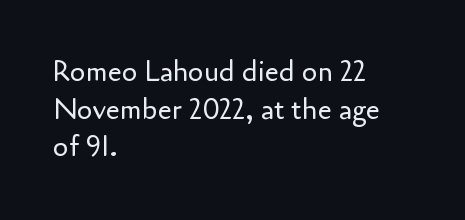
The image shows 28 px regular-weight sans-serif type, upright; set left-aligned, normal line spacing (1.34x), normal letter spacing, not underlined; low stroke contrast and a small x-height.
